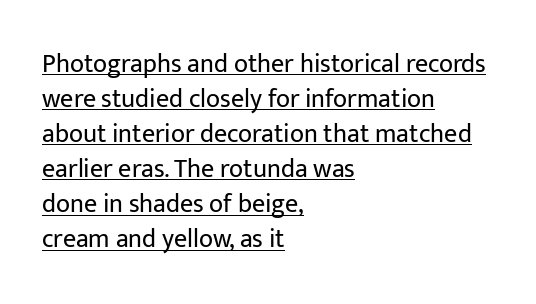
Q: Is the text bold? A: No.
Q: Is the text italic (slanted)? A: No, it is upright.
Q: Is the text underlined? A: Yes.
Q: How is the paragraph aligned? A: Left-aligned.
Q: Is the spacing between letters normal or unusually wide? A: Normal.
Q: Is the spacing between lines tight, normal or loose? A: Normal.
